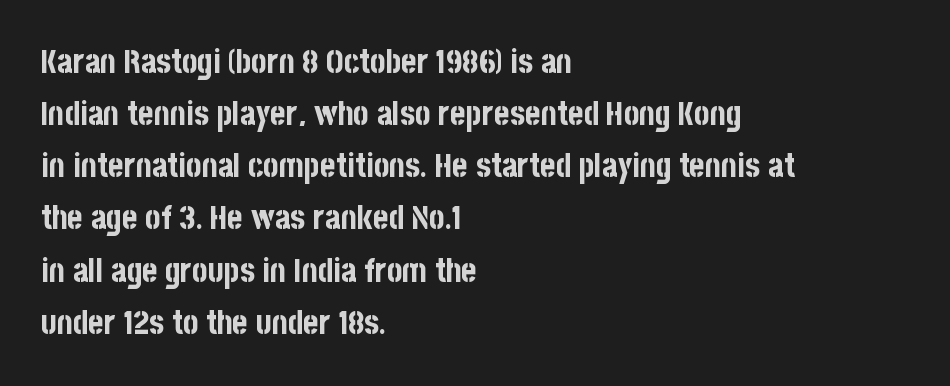
The image shows 33 px bold, condensed sans-serif type, upright; set left-aligned, normal line spacing (1.58x), normal letter spacing, not underlined; low stroke contrast and a large x-height.
